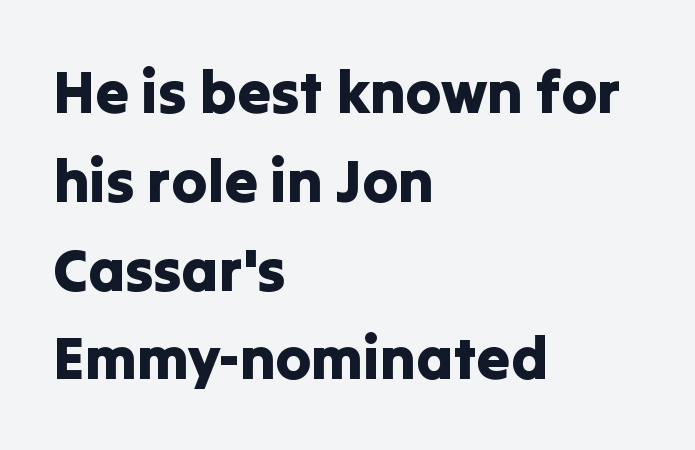
Looks like regular typesetting: each glyph gets only the width it needs. The designer left line spacing at the default. Reading down the block, your eye returns to a fixed left position each line. Every character sits straight up, as roman type does.
